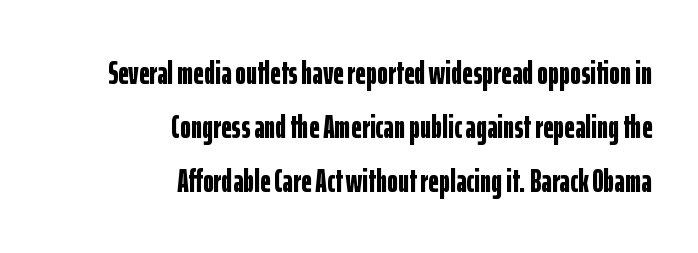
The image shows 33 px bold, condensed sans-serif type, upright; set right-aligned, normal line spacing (1.63x), normal letter spacing, not underlined; low stroke contrast and a medium x-height.
